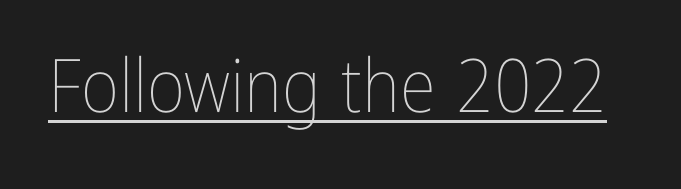
Q: Is the text bold? A: No.
Q: Is the text italic (slanted)? A: No, it is upright.
Q: Is the text underlined? A: Yes.
Q: Is the spacing between letters normal or unusually wide? A: Normal.
Q: Width (condensed, normal, or wide)? A: Condensed.
Q: Stroke contrast? A: Low.
Q: x-height? A: Medium.
Q: Monospaced? A: No.
